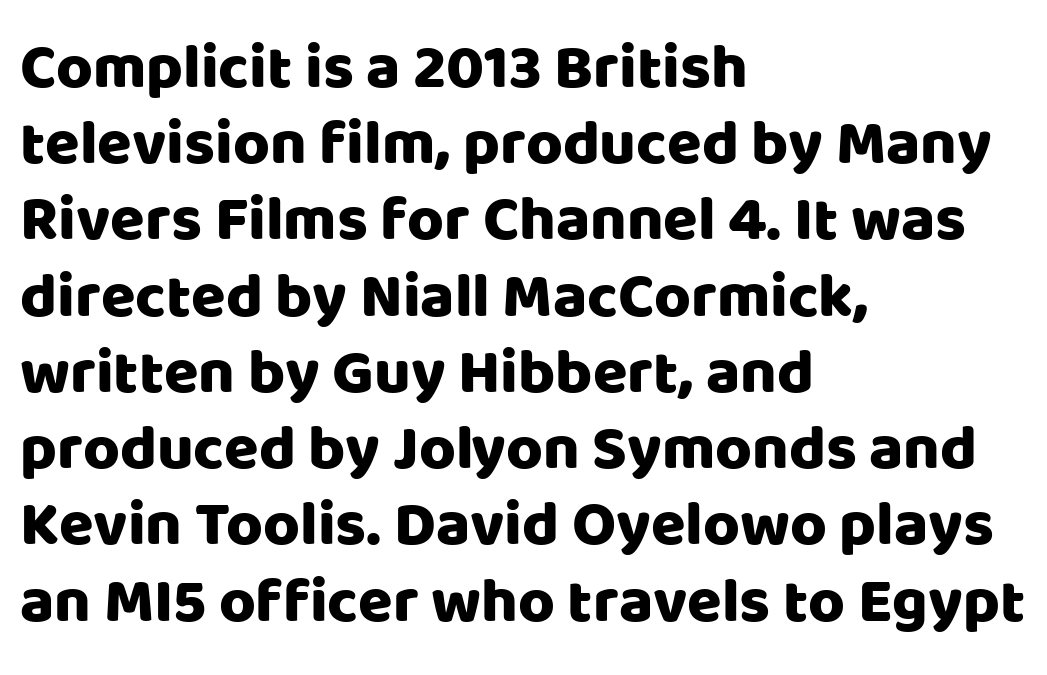
{"serif": "no", "italic": "no", "width": "normal", "stroke_contrast": "low", "x_height": "large", "monospaced": "no", "underline": "no", "align": "left", "line_spacing_ratio": 1.21, "letter_spacing": "normal", "letter_spacing_em": 0.0, "glyph_px": 63}
